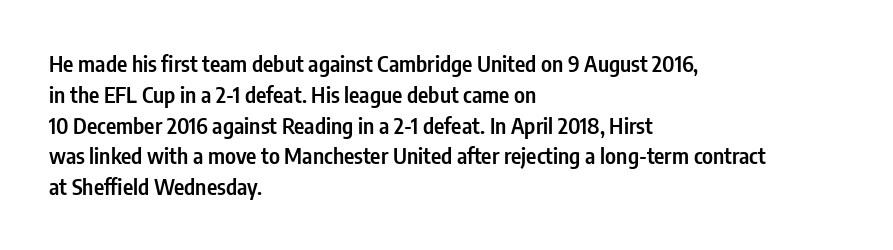
{"italic": "no", "bold": "semi", "underline": "no", "align": "left", "line_spacing": "normal", "line_spacing_ratio": 1.4, "letter_spacing": "normal", "letter_spacing_em": 0.0, "glyph_px": 22}
